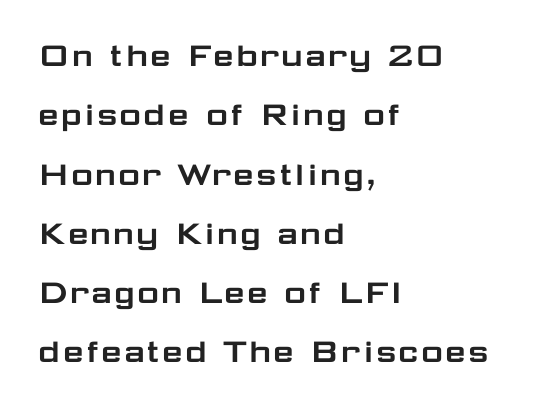
Q: Is the text italic (slanted)? A: No, it is upright.
Q: Is the typeface a serif or a sans-serif typeface? A: Sans-serif.
Q: Is the text underlined? A: No.
Q: How is the paragraph aligned? A: Left-aligned.
Q: Is the spacing between letters normal or unusually wide? A: Normal.
Q: Is the spacing between lines tight, normal or loose? A: Normal.
Q: Width (condensed, normal, or wide)? A: Wide.
Q: Stroke contrast? A: Low.
Q: x-height? A: Medium.
Q: Monospaced? A: No.
